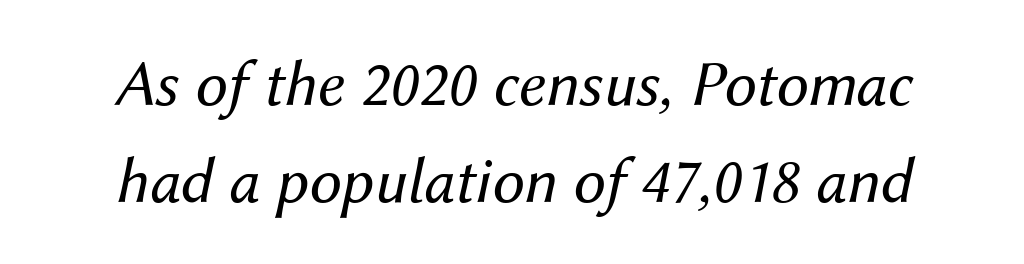
{"italic": "yes", "lean": "right", "slant_degrees": 12, "bold": "no", "weight": "regular", "width": "normal", "stroke_contrast": "medium", "x_height": "medium", "monospaced": "no", "underline": "no", "line_spacing": "normal", "line_spacing_ratio": 1.49, "letter_spacing": "normal", "letter_spacing_em": 0.0, "glyph_px": 65}
